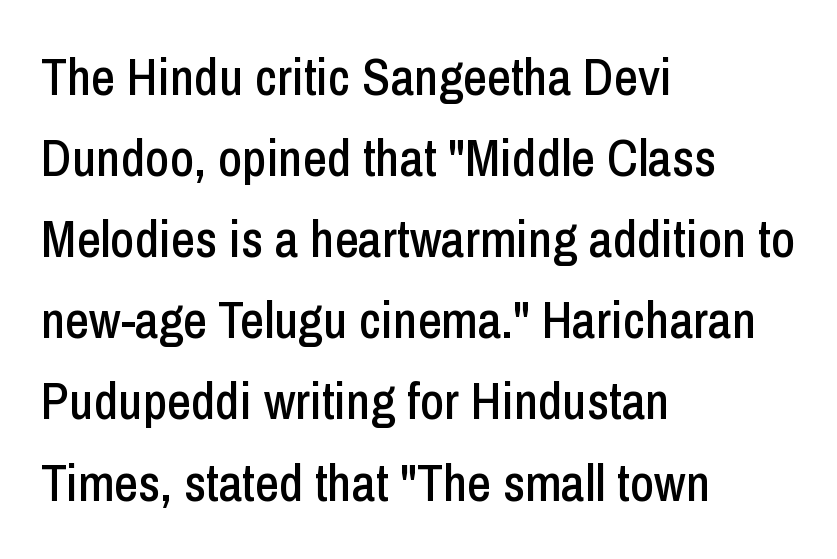
The typeface chosen for these lines omits serifs. This sample has the flowing, uneven cadence of proportional lettering. Is the block centered? No — it sits flush against the left margin. Check under the words: just untouched page.
